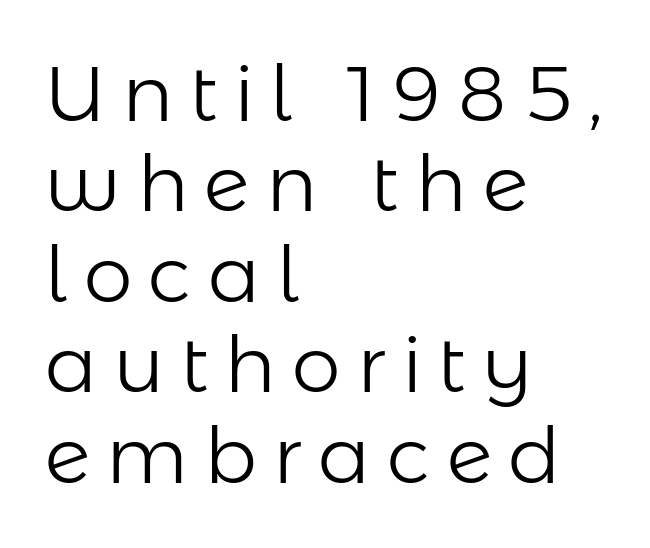
Nope, no serifs anywhere on these letters. The setting favours the left margin, as ordinary paragraphs usually do. Just letters on the line, the space beneath them empty. The typeface has the unassuming heft of standard copy or less. Honestly, the letter spacing is so wide it's the main thing you notice. No italicization has been applied; the sample stays upright.
